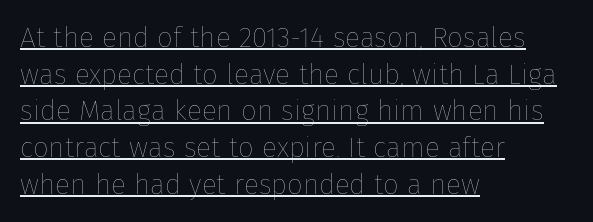
Q: Is the text bold? A: No.
Q: Is the text italic (slanted)? A: No, it is upright.
Q: Is the text underlined? A: Yes.
Q: How is the paragraph aligned? A: Left-aligned.
Q: Is the spacing between letters normal or unusually wide? A: Normal.
Q: Is the spacing between lines tight, normal or loose? A: Normal.
Q: Width (condensed, normal, or wide)? A: Normal.
Q: Stroke contrast? A: Low.
Q: x-height? A: Medium.
Q: Monospaced? A: No.
